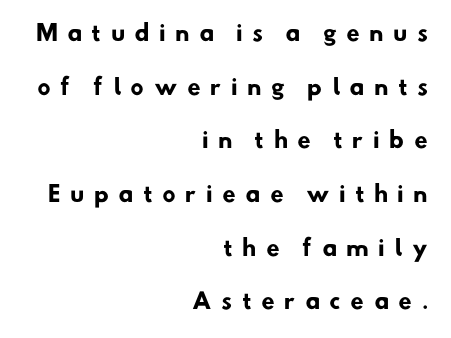
Q: Is the text bold? A: Yes.
Q: Is the text underlined? A: No.
Q: How is the paragraph aligned? A: Right-aligned.
Q: Is the spacing between letters normal or unusually wide? A: Unusually wide.
Q: Is the spacing between lines tight, normal or loose? A: Loose.
